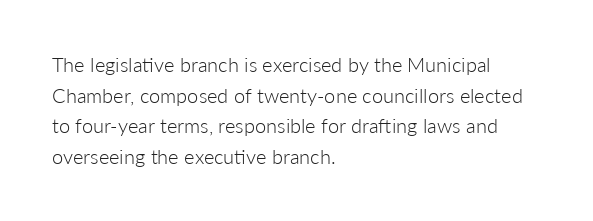
The image shows 20 px text type, upright; set left-aligned, normal line spacing (1.53x), normal letter spacing, not underlined.
